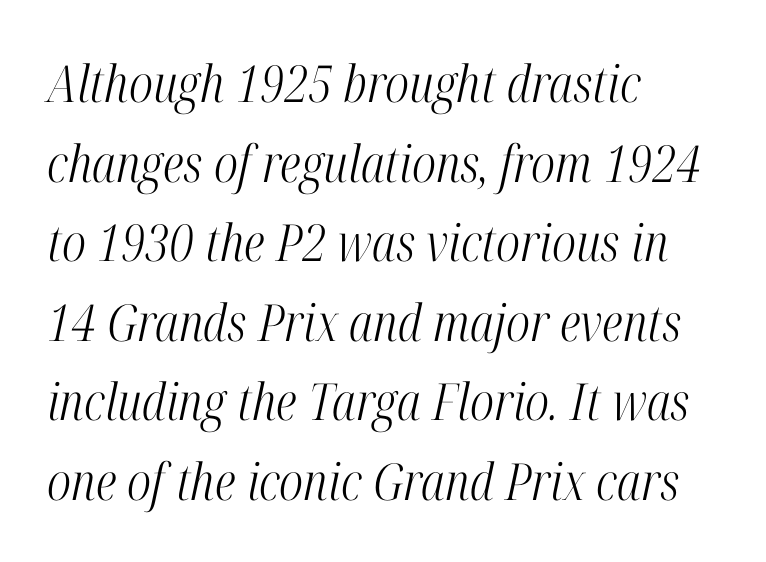
The image shows 51 px light, condensed serif type, italic (leaning right); set left-aligned, normal line spacing (1.56x), normal letter spacing, not underlined; high stroke contrast and a medium x-height.
